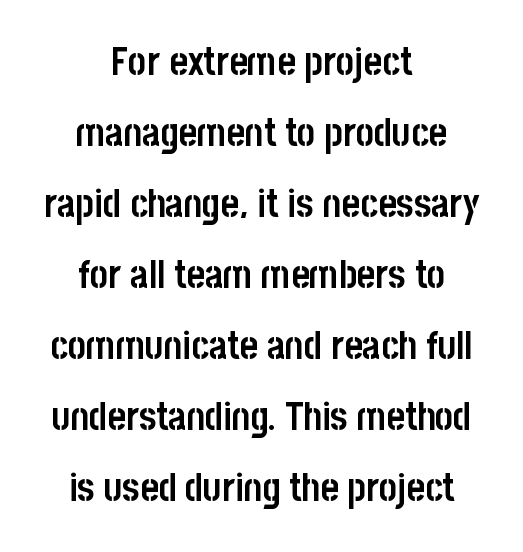
{"serif": "no", "italic": "no", "bold": "yes", "weight": "semibold", "width": "condensed", "stroke_contrast": "low", "x_height": "large", "monospaced": "no", "underline": "no", "align": "center", "line_spacing_ratio": 1.82, "letter_spacing": "normal", "letter_spacing_em": 0.0, "glyph_px": 39}
